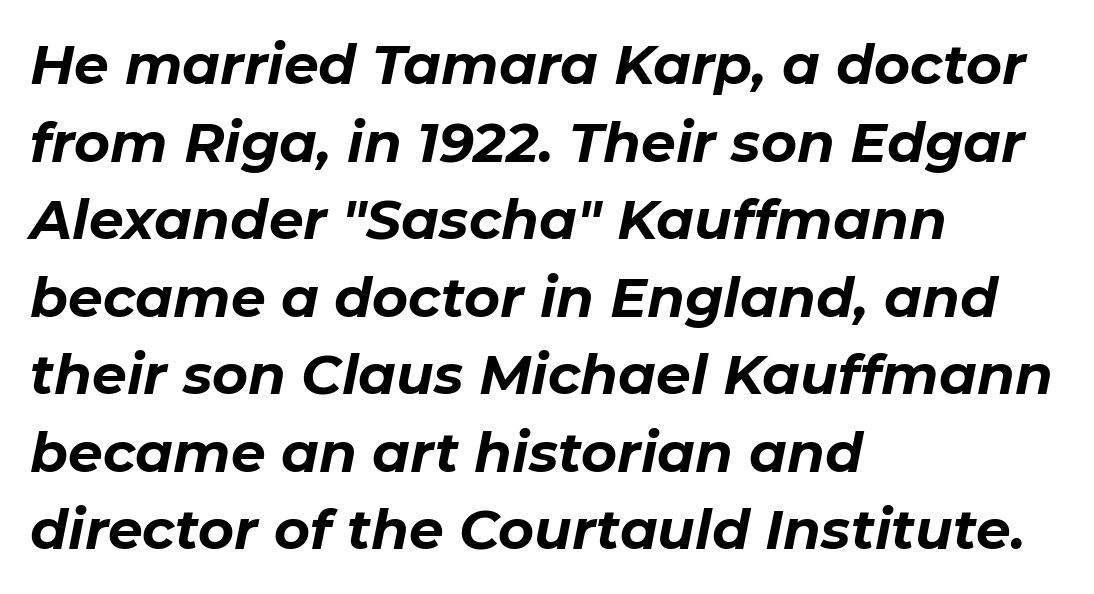
Horizontal bands of white between lines are of average thickness. Is this a fixed-width face? No — the glyphs have proportional, varying widths. Lines of text with bare space underneath. This sample is left-justified, so line endings fall wherever the words run out. There is no visible air inserted between adjacent glyphs.
